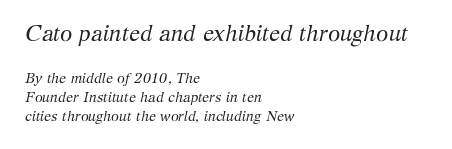
Q: Is the text bold? A: No.
Q: Is the text italic (slanted)? A: Yes, it leans right by about 12 degrees.
Q: Is the text underlined? A: No.
Q: How is the paragraph aligned? A: Left-aligned.
Q: Is the spacing between letters normal or unusually wide? A: Normal.
Q: Is the spacing between lines tight, normal or loose? A: Normal.
Q: Which block of text is set in a larger size, the first (top) or the second (bottom)? A: The first (top) one.
